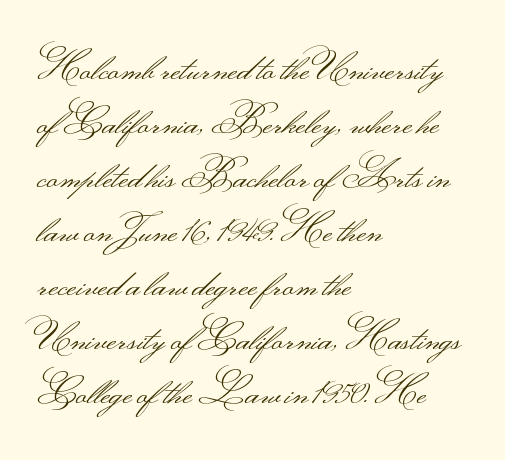
{"serif": "no", "bold": "no", "weight": "light", "width": "wide", "stroke_contrast": "medium", "monospaced": "no", "underline": "no", "align": "left", "line_spacing": "normal", "line_spacing_ratio": 1.42, "letter_spacing": "normal", "letter_spacing_em": 0.0, "glyph_px": 38}
